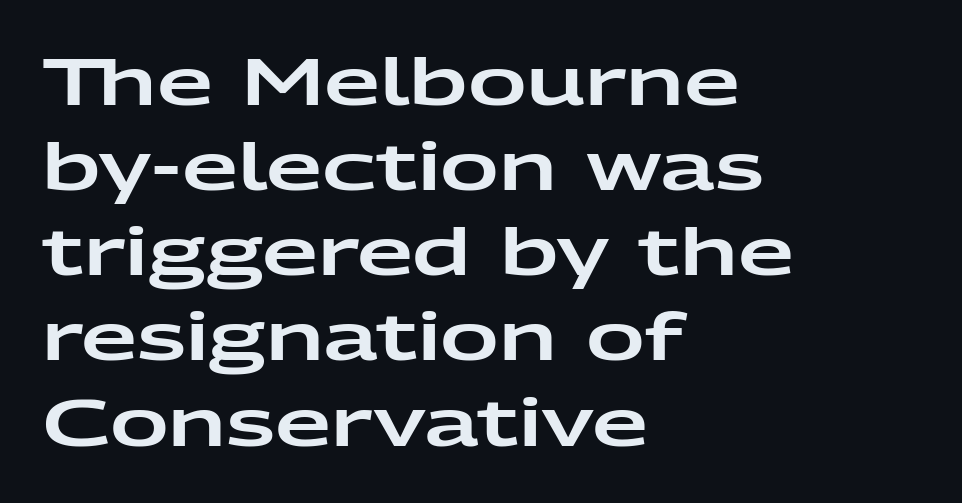
The image shows 65 px wide sans-serif type, upright; set left-aligned, normal line spacing (1.31x), normal letter spacing, not underlined; low stroke contrast and a medium x-height.
